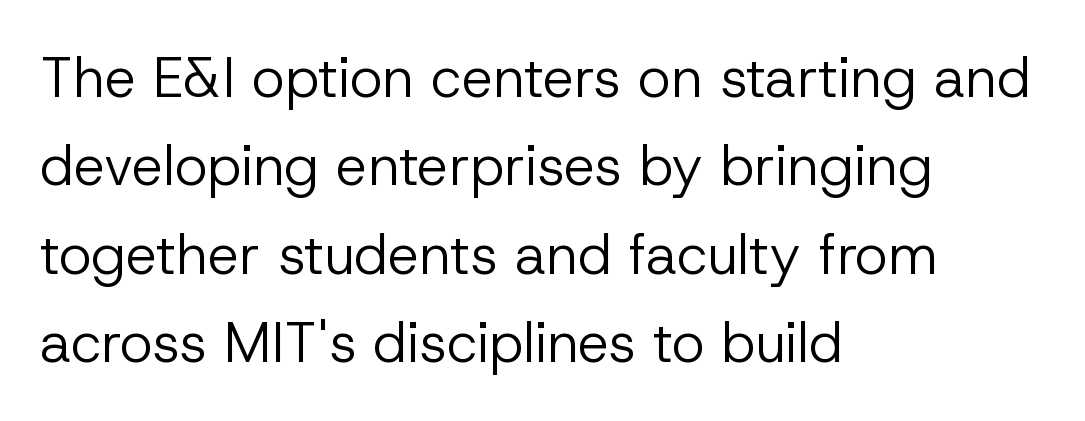
The image shows 56 px regular-weight sans-serif type, upright; set left-aligned, normal line spacing (1.58x), normal letter spacing, not underlined; low stroke contrast and a medium x-height.
